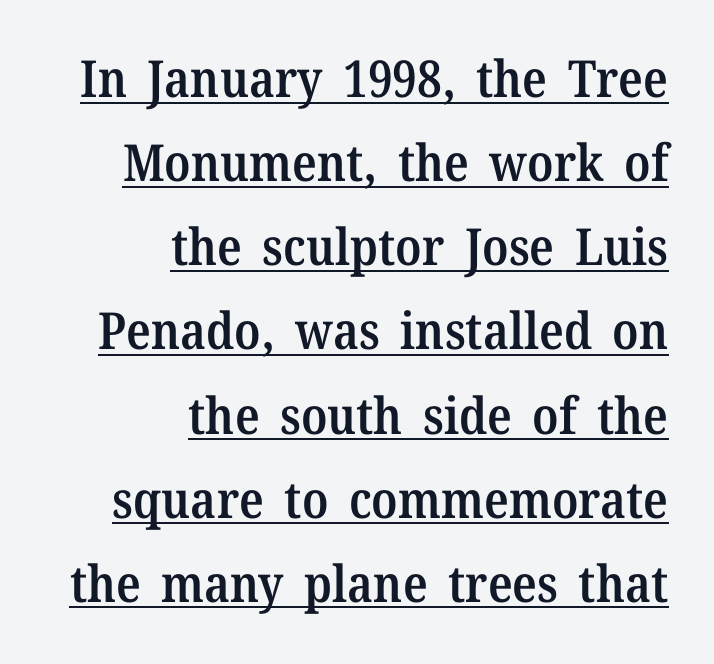
The image shows 51 px semibold serif type, upright; set right-aligned, normal line spacing (1.65x), normal letter spacing, underlined; medium stroke contrast and a medium x-height.
